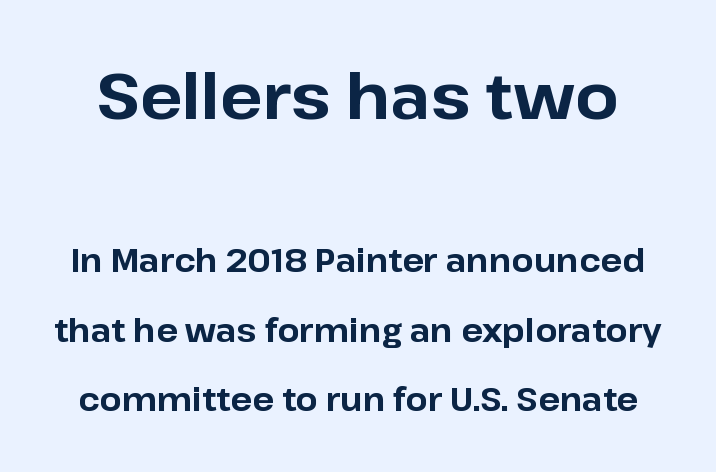
The image shows 63 px bold sans-serif type, upright; set loose line spacing (2.16x), normal letter spacing, not underlined; the first (top) block is 1.97x larger; low stroke contrast and a medium x-height.
